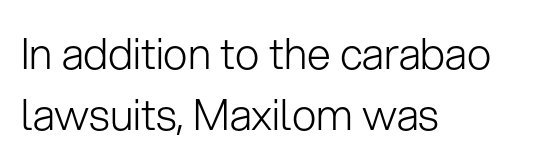
The image shows 43 px light sans-serif type, upright; set left-aligned, normal line spacing (1.41x), normal letter spacing, not underlined; low stroke contrast and a medium x-height.
